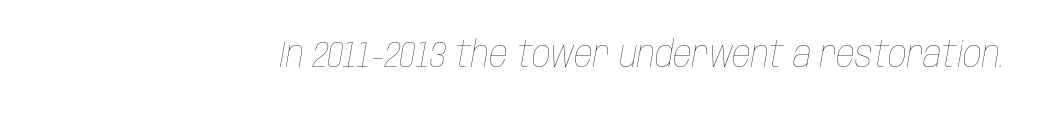
Does extra space separate the letters? No, they use regular spacing. A bare baseline throughout the passage. These lines were composed using italics. Character widths vary here, with narrow letters taking less room than wide ones. Is the type heavy? It reads as light-to-regular instead.
